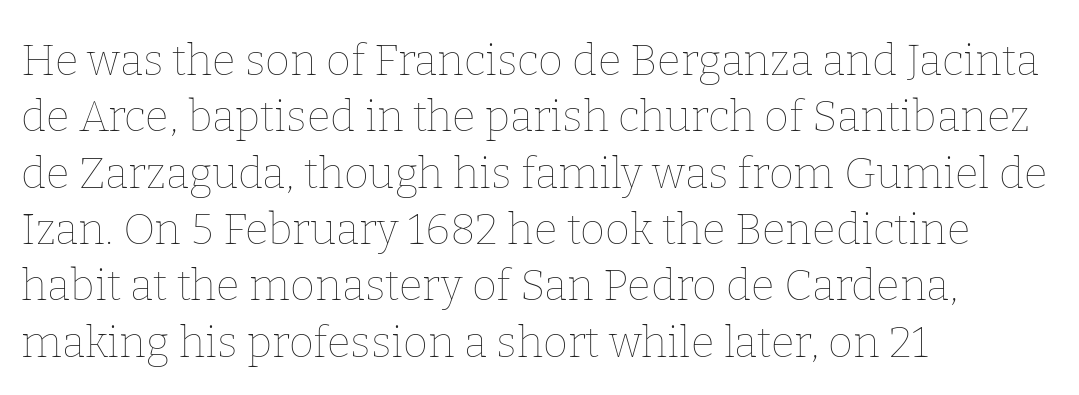
The lettering holds an erect, upright posture throughout. In terms of leading, this rendering sits right in the middle. The rendering uses natural spacing where letterforms have individual widths. Nobody drew a line under any word here. The strokes are not fattened; the text isn't bold. This rendering leaves character spacing at its baseline value.
